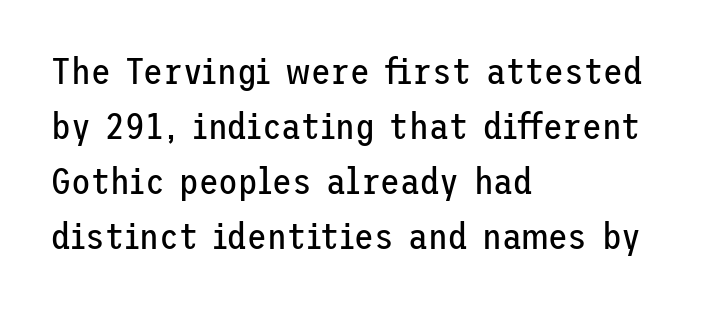
The image shows 36 px regular-weight sans-serif type, upright; set left-aligned, normal line spacing (1.53x), normal letter spacing, not underlined; low stroke contrast and a medium x-height.
